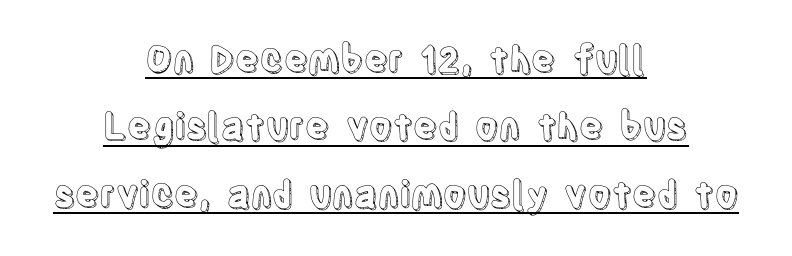
{"italic": "no", "width": "condensed", "x_height": "large", "monospaced": "no", "underline": "yes", "align": "center", "line_spacing_ratio": 1.87, "letter_spacing": "normal", "letter_spacing_em": 0.0, "glyph_px": 36}
